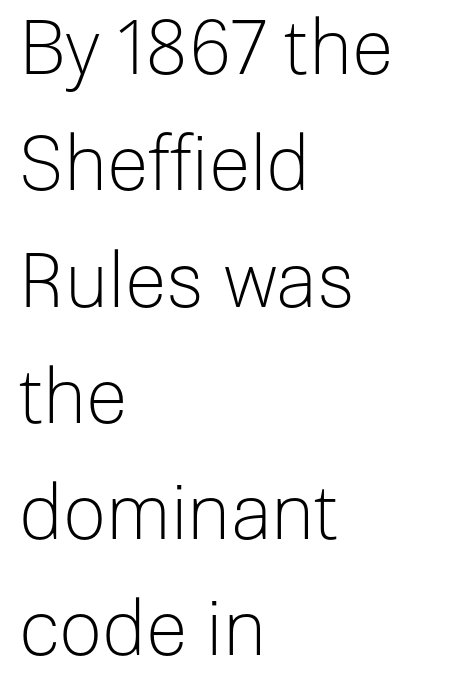
The image shows 76 px light sans-serif type, upright; set left-aligned, normal line spacing (1.53x), normal letter spacing, not underlined; low stroke contrast and a medium x-height.
